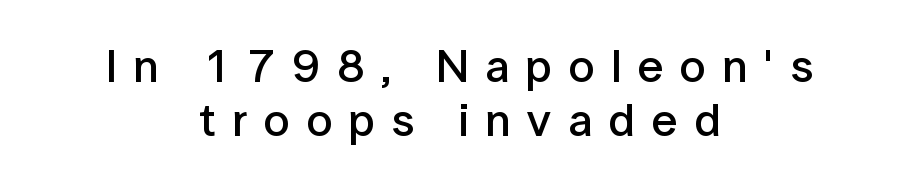
{"serif": "no", "italic": "no", "bold": "semi", "weight": "semibold", "width": "normal", "stroke_contrast": "low", "x_height": "medium", "monospaced": "no", "underline": "no", "align": "center", "line_spacing": "tight", "line_spacing_ratio": 1.14, "letter_spacing": "wide", "letter_spacing_em": 0.34, "glyph_px": 47}
